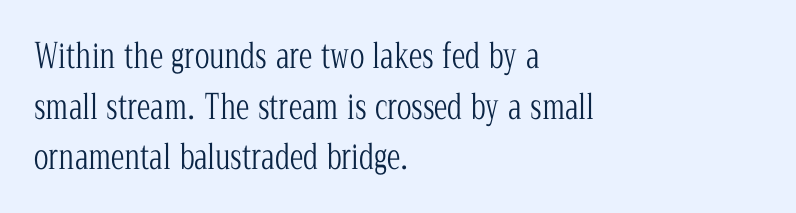
Lines of text with bare space underneath. Vertical stems look standard width or narrower in stroke. Stroke terminals: seriffed. Notice how the stems are strictly vertical — no italics here.
